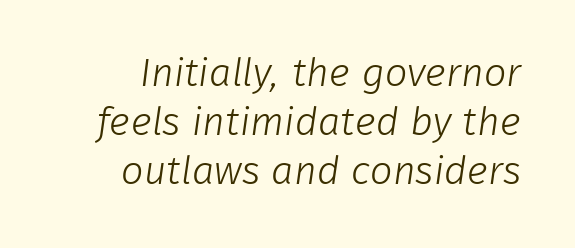
{"serif": "no", "bold": "no", "weight": "light", "width": "normal", "stroke_contrast": "low", "x_height": "medium", "monospaced": "no", "underline": "no", "line_spacing_ratio": 1.23, "letter_spacing": "normal", "letter_spacing_em": 0.0, "glyph_px": 40}
